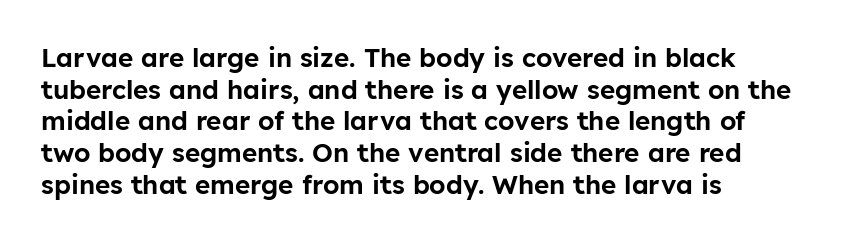
Q: Is the text italic (slanted)? A: No, it is upright.
Q: Is the text underlined? A: No.
Q: How is the paragraph aligned? A: Left-aligned.
Q: Is the spacing between letters normal or unusually wide? A: Normal.
